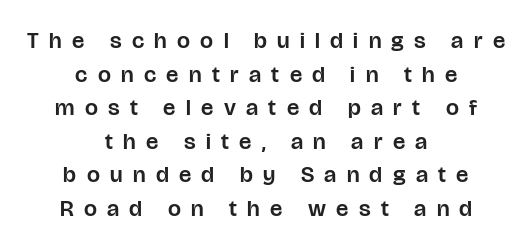
Q: Is the text italic (slanted)? A: No, it is upright.
Q: Is the text underlined? A: No.
Q: How is the paragraph aligned? A: Centered.
Q: Is the spacing between letters normal or unusually wide? A: Unusually wide.
Q: Is the spacing between lines tight, normal or loose? A: Normal.
